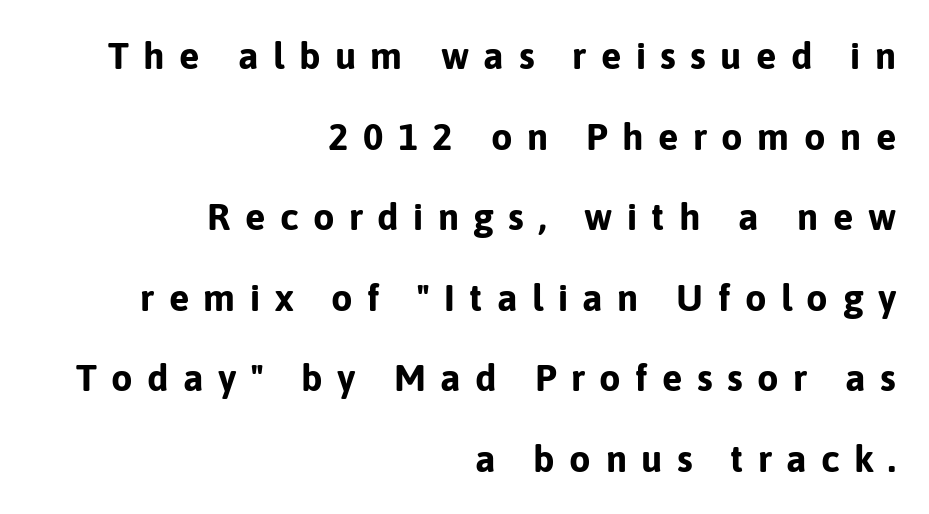
{"serif": "no", "italic": "no", "bold": "yes", "weight": "bold", "width": "normal", "stroke_contrast": "low", "x_height": "medium", "monospaced": "no", "underline": "no", "align": "right", "line_spacing": "loose", "line_spacing_ratio": 2.12, "letter_spacing": "wide", "letter_spacing_em": 0.38, "glyph_px": 38}
